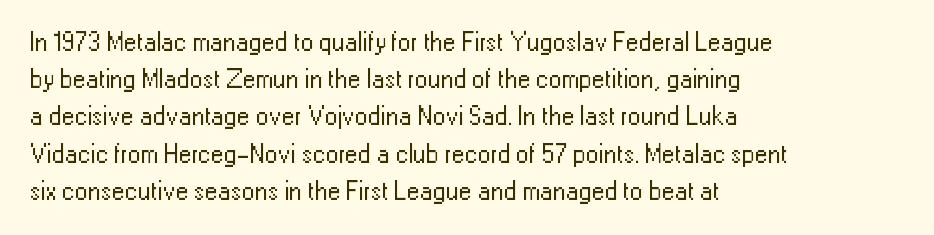
Q: Is the text bold? A: No.
Q: Is the text italic (slanted)? A: No, it is upright.
Q: Is the text underlined? A: No.
Q: How is the paragraph aligned? A: Left-aligned.
Q: Is the spacing between letters normal or unusually wide? A: Normal.
Q: Is the spacing between lines tight, normal or loose? A: Normal.
